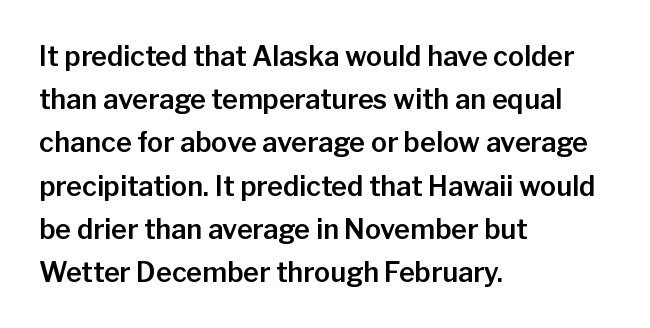
The image shows 27 px text type, upright; set left-aligned, normal line spacing (1.6x), normal letter spacing, not underlined.
